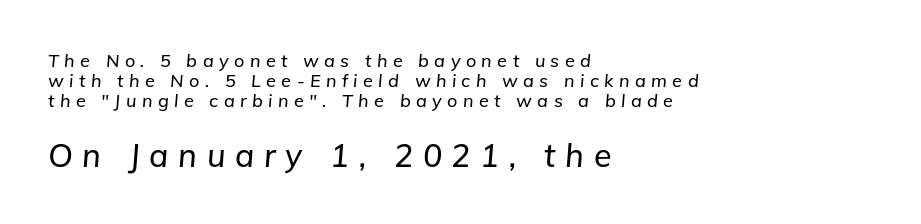
The image shows 32 px text type, italic (leaning right); set left-aligned, tight line spacing (1.12x), unusually wide letter spacing (+0.3 em), not underlined; the second (bottom) block is 1.78x larger; low stroke contrast and a medium x-height.
